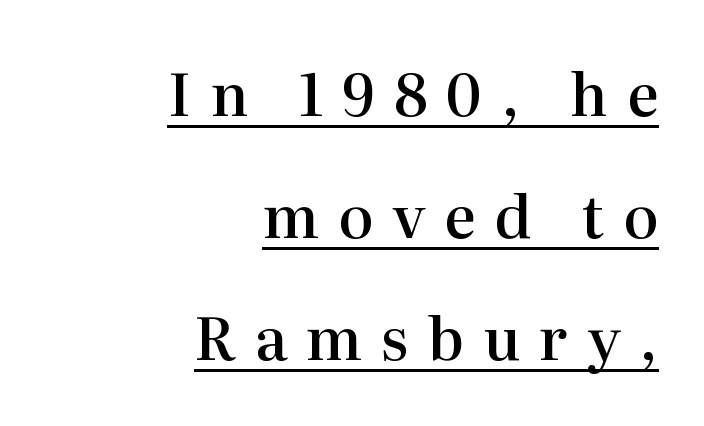
{"serif": "yes", "italic": "no", "bold": "semi", "weight": "semibold", "width": "normal", "stroke_contrast": "high", "x_height": "medium", "monospaced": "no", "underline": "yes", "align": "right", "line_spacing": "loose", "line_spacing_ratio": 2.07, "letter_spacing": "wide", "letter_spacing_em": 0.32, "glyph_px": 59}
